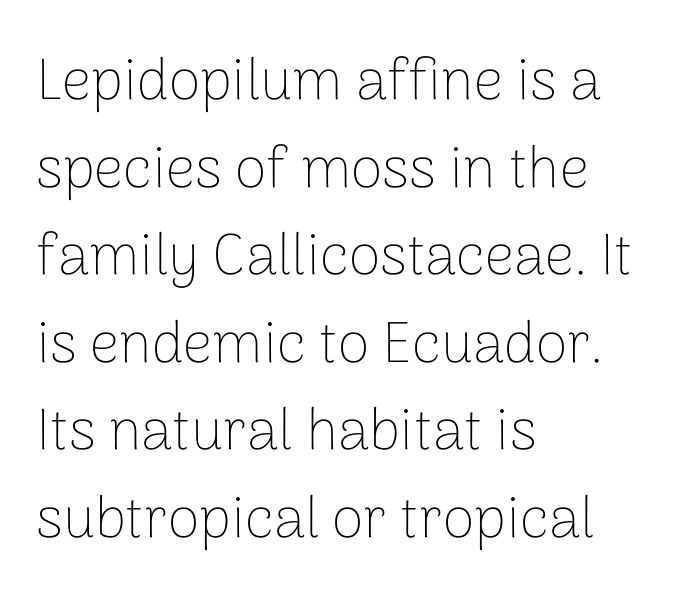
{"serif": "no", "italic": "no", "bold": "no", "weight": "thin", "width": "normal", "stroke_contrast": "low", "x_height": "medium", "monospaced": "no", "underline": "no", "align": "left", "line_spacing": "normal", "line_spacing_ratio": 1.51, "letter_spacing": "normal", "letter_spacing_em": 0.0, "glyph_px": 58}
